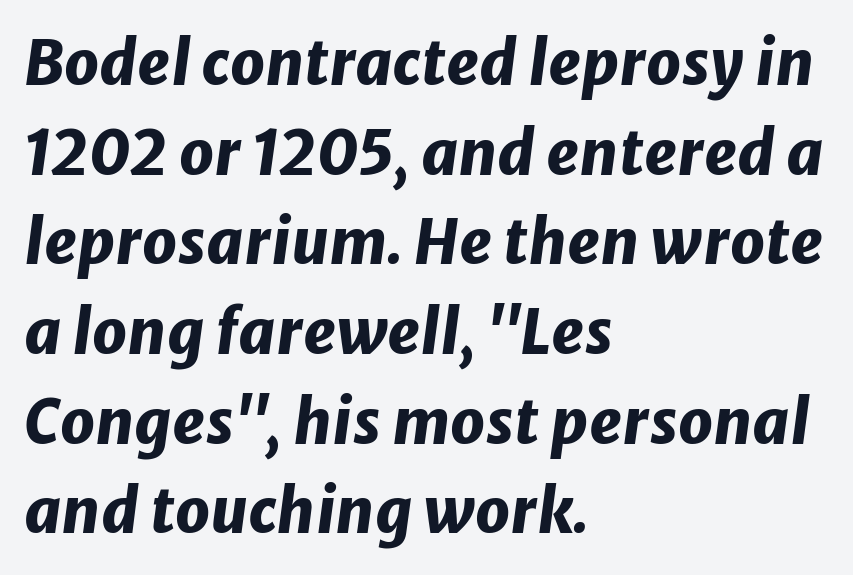
{"italic": "yes", "lean": "right", "slant_degrees": 8, "bold": "yes", "weight": "heavy", "width": "normal", "stroke_contrast": "low", "x_height": "medium", "monospaced": "no", "underline": "no", "align": "left", "line_spacing": "normal", "line_spacing_ratio": 1.47, "letter_spacing": "normal", "letter_spacing_em": 0.0, "glyph_px": 61}
